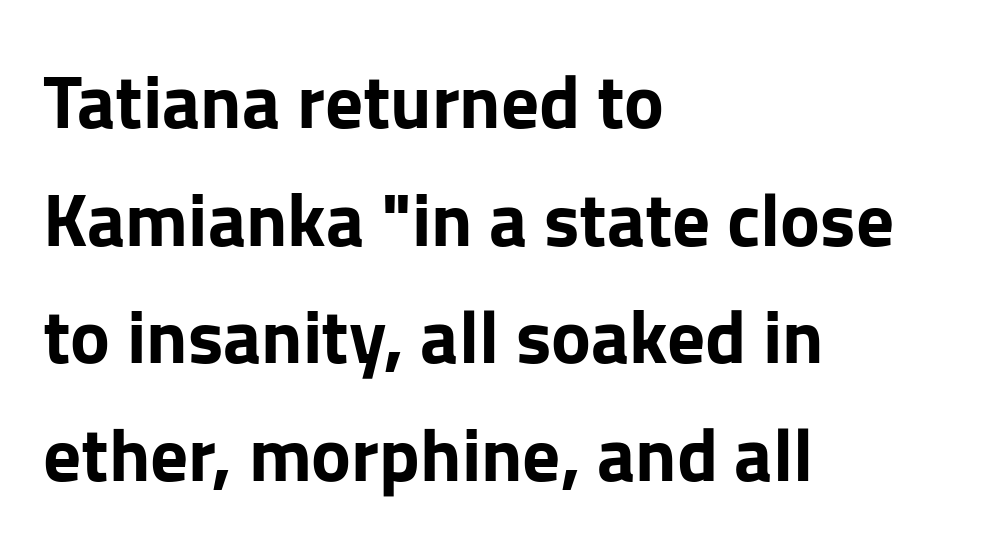
Spacing verdict: proportional, widths tailored to each character. How heavy is the stroke? Heavy — this is a bold. You can tell from the bare stems that sans-serif type was used. Short and long lines alike share a common starting point at left.
